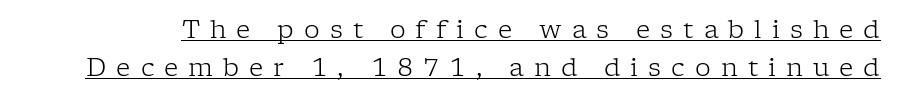
The face used here is rendered with a markedly widened letterfit. Compared with typical paragraphs, the rows here are spaced about the same. The weight would be labelled regular, book, light, or lighter still. A baseline rule has been typeset under these characters. Ordinary non-slanted type is in use.
